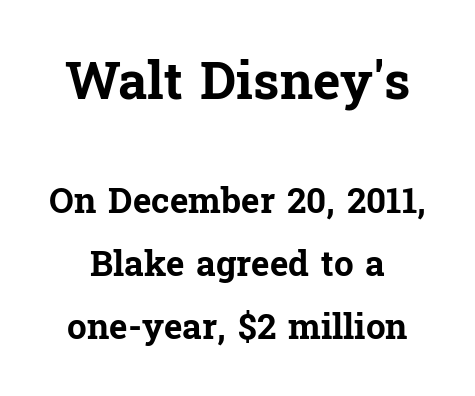
Q: Is the text bold? A: Yes.
Q: Is the text italic (slanted)? A: No, it is upright.
Q: Is the typeface a serif or a sans-serif typeface? A: Serif.
Q: Is the text underlined? A: No.
Q: How is the paragraph aligned? A: Centered.
Q: Is the spacing between letters normal or unusually wide? A: Normal.
Q: Which block of text is set in a larger size, the first (top) or the second (bottom)? A: The first (top) one.
Q: Width (condensed, normal, or wide)? A: Normal.
Q: Stroke contrast? A: Low.
Q: x-height? A: Medium.
Q: Monospaced? A: No.
